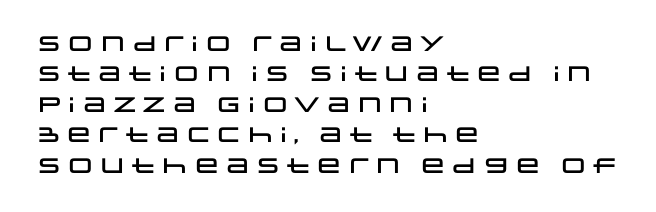
A bare baseline throughout the passage. This rendering uses left alignment, leaving the right contour irregular. Vertical strokes here are truly vertical. Glyph-to-glyph distance matches everyday printed text. If you measured baseline to baseline, you'd find a middling distance.
